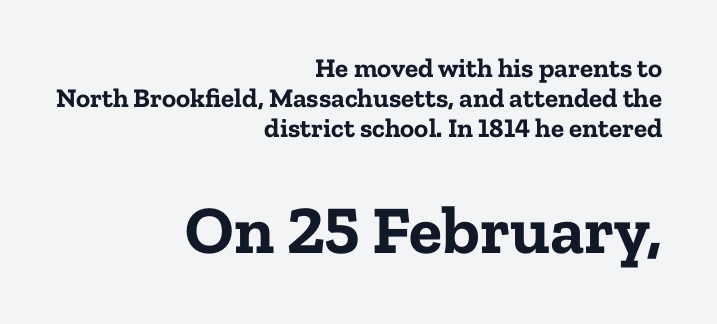
{"serif": "yes", "italic": "no", "bold": "yes", "weight": "bold", "width": "normal", "stroke_contrast": "low", "x_height": "medium", "monospaced": "no", "underline": "no", "align": "right", "line_spacing": "tight", "line_spacing_ratio": 1.11, "letter_spacing": "normal", "letter_spacing_em": 0.0, "larger_block": "second", "size_ratio": 2.52, "glyph_px": 68}
